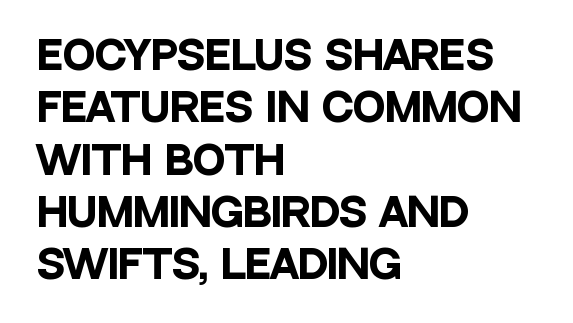
The face used here is rendered with its standard letterfit. The letters stand straight up with perfectly vertical stems. Letters rest on an invisible, unmarked baseline. This rendering employs a face without finishing strokes, i.e., a sans-serif.
